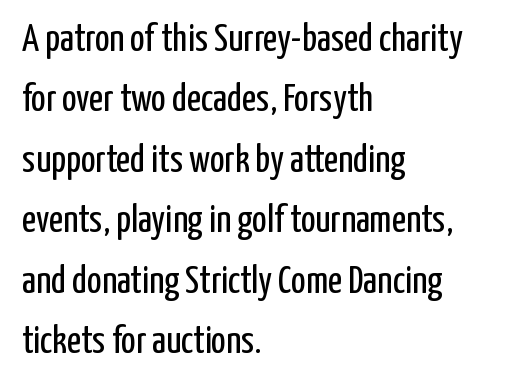
Q: Is the text bold? A: No.
Q: Is the text italic (slanted)? A: No, it is upright.
Q: Is the typeface a serif or a sans-serif typeface? A: Sans-serif.
Q: Is the text underlined? A: No.
Q: How is the paragraph aligned? A: Left-aligned.
Q: Is the spacing between letters normal or unusually wide? A: Normal.
Q: Is the spacing between lines tight, normal or loose? A: Normal.
Q: Width (condensed, normal, or wide)? A: Condensed.
Q: Stroke contrast? A: Low.
Q: x-height? A: Medium.
Q: Monospaced? A: No.
